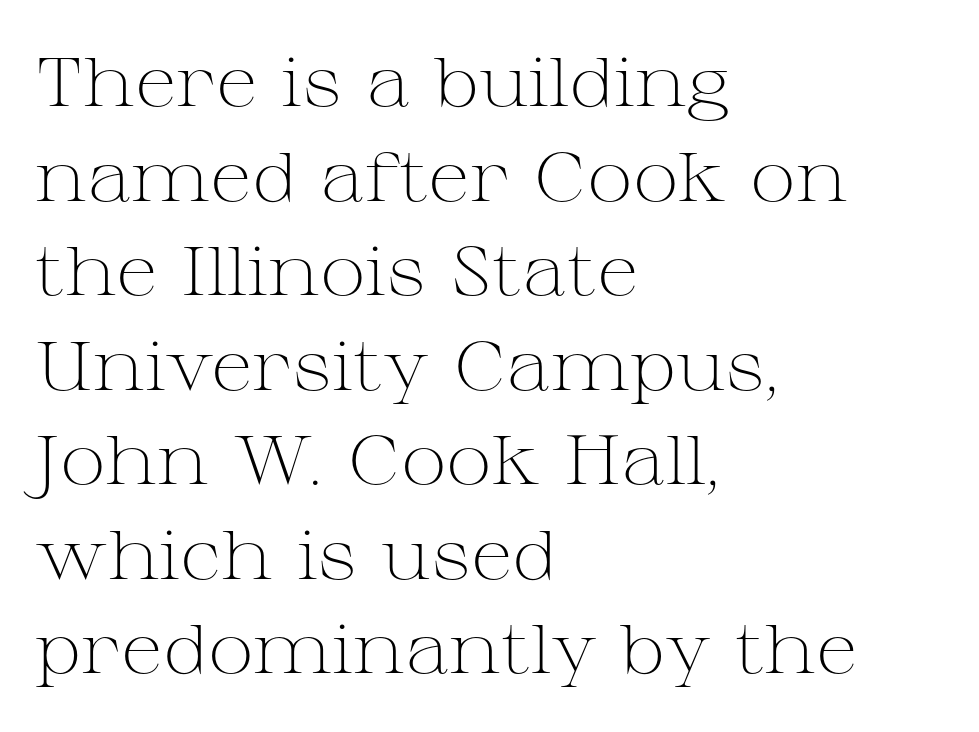
Reading down the block, your eye returns to a fixed left position each line. The rendering keeps characters at their native spacing. The strokes carry an ordinary text weight at most. Varying glyph widths throughout — classic text-font behaviour.
